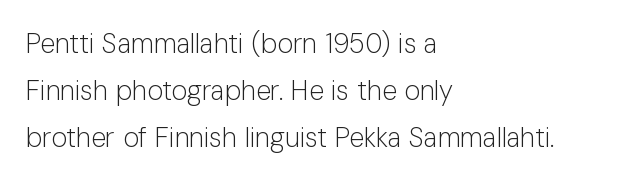
Q: Is the text bold? A: No.
Q: Is the text italic (slanted)? A: No, it is upright.
Q: Is the text underlined? A: No.
Q: How is the paragraph aligned? A: Left-aligned.
Q: Is the spacing between letters normal or unusually wide? A: Normal.
